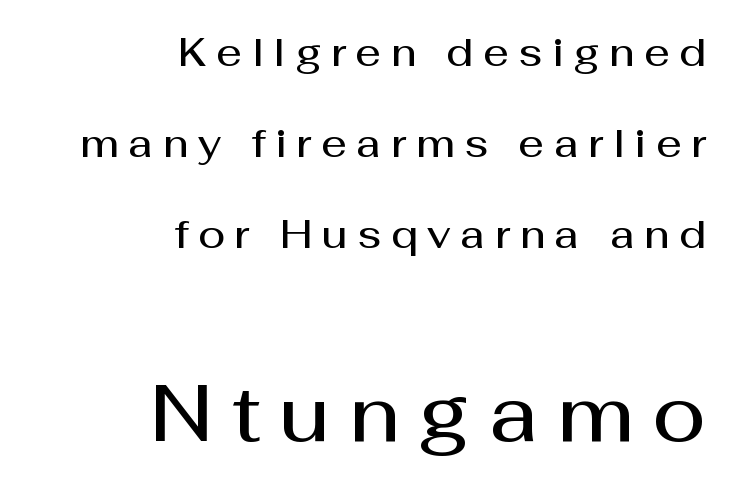
These lines carry some extra weight — a demibold, not a full bold. The letters advance in unequal steps, a hallmark of proportional type. The lettering holds an erect, upright posture throughout. Does extra space separate the letters? Yes, quite a lot of it. Any mark beneath the type? The region is blank. The face used here appears at its bigger size in the lower chunk.
